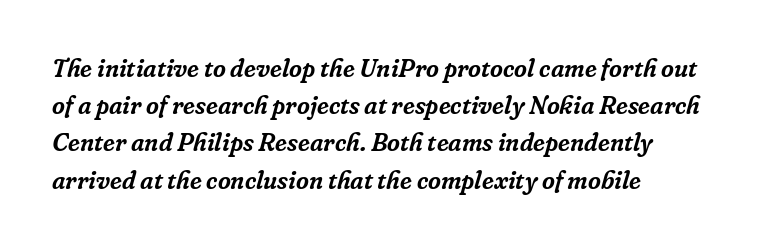
Q: Is the text italic (slanted)? A: Yes, it leans right by about 16 degrees.
Q: Is the text underlined? A: No.
Q: How is the paragraph aligned? A: Left-aligned.
Q: Is the spacing between letters normal or unusually wide? A: Normal.
Q: Is the spacing between lines tight, normal or loose? A: Normal.
